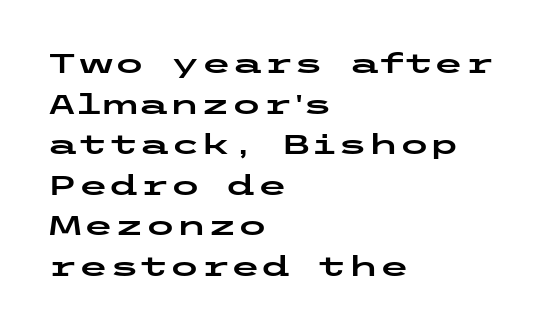
{"serif": "no", "italic": "no", "width": "wide", "stroke_contrast": "low", "x_height": "medium", "underline": "no", "align": "left", "line_spacing": "normal", "line_spacing_ratio": 1.45, "letter_spacing": "normal", "letter_spacing_em": 0.0, "glyph_px": 28}
